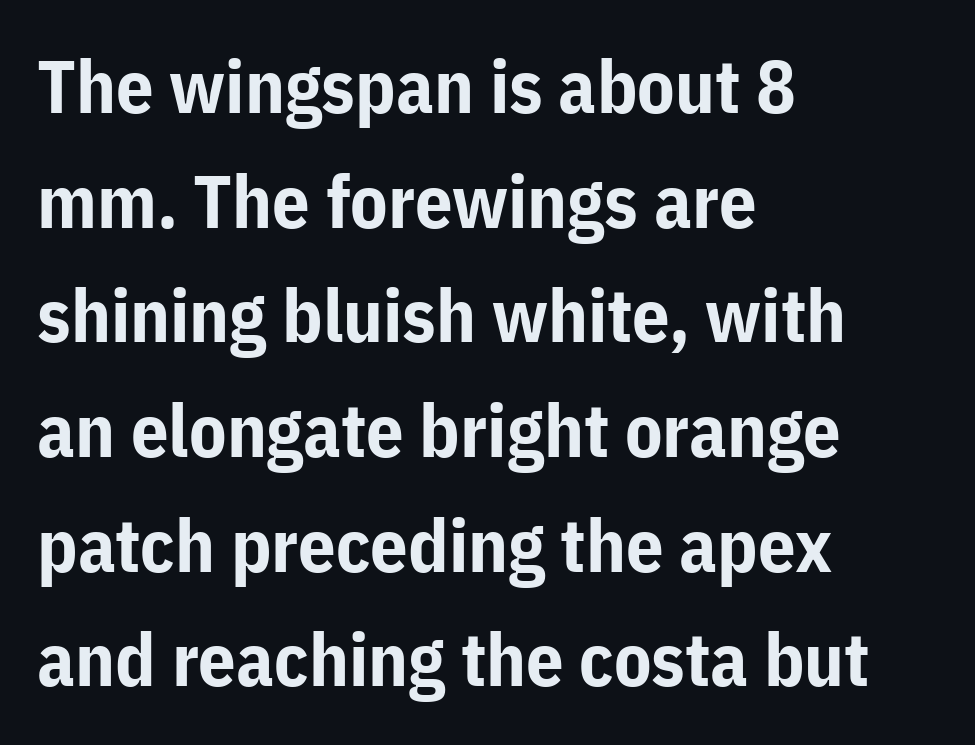
Q: Is the text bold? A: Yes.
Q: Is the text italic (slanted)? A: No, it is upright.
Q: Is the typeface a serif or a sans-serif typeface? A: Sans-serif.
Q: Is the text underlined? A: No.
Q: How is the paragraph aligned? A: Left-aligned.
Q: Is the spacing between letters normal or unusually wide? A: Normal.
Q: Is the spacing between lines tight, normal or loose? A: Normal.
Q: Width (condensed, normal, or wide)? A: Normal.
Q: Stroke contrast? A: Low.
Q: x-height? A: Medium.
Q: Monospaced? A: No.
